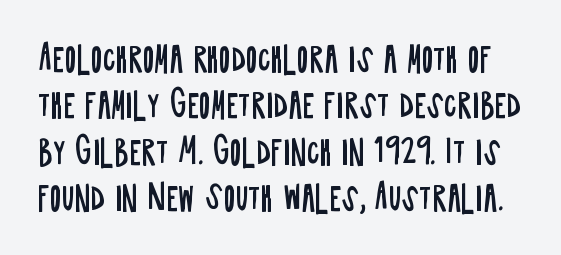
Q: Is the text bold? A: No.
Q: Is the text italic (slanted)? A: No, it is upright.
Q: Is the typeface a serif or a sans-serif typeface? A: Sans-serif.
Q: Is the text underlined? A: No.
Q: Is the spacing between letters normal or unusually wide? A: Normal.
Q: Is the spacing between lines tight, normal or loose? A: Normal.
Q: Width (condensed, normal, or wide)? A: Condensed.
Q: Stroke contrast? A: Low.
Q: x-height? A: Large.
Q: Monospaced? A: No.
